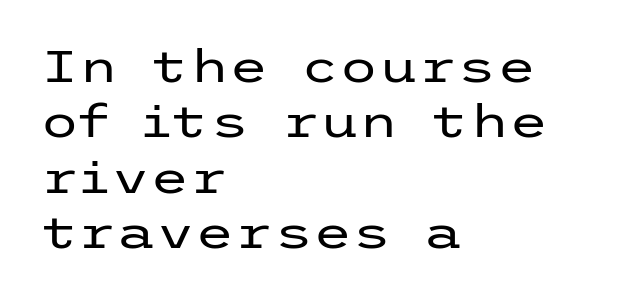
Every row of glyphs begins at an identical x-position on the left. Underlining? Definitely not there. I'd call this a sans setting — the letters go barefoot. Notice how the stems are strictly vertical — no italics here.
